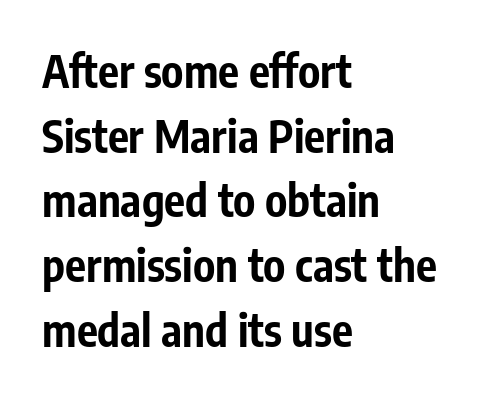
Note: no serifs on the glyphs. Is there any slant? The stems are plumb. The rendering uses a moderate line-height, typical for paragraphs. Characters follow at the spacing the type designer built in. Looks like regular typesetting: each glyph gets only the width it needs.
